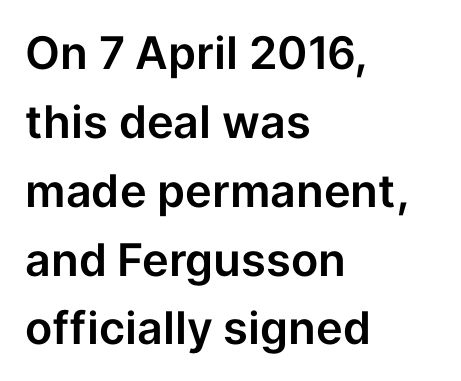
{"serif": "no", "italic": "no", "width": "normal", "stroke_contrast": "low", "x_height": "medium", "monospaced": "no", "underline": "no", "align": "left", "line_spacing": "normal", "line_spacing_ratio": 1.53, "letter_spacing": "normal", "letter_spacing_em": 0.0, "glyph_px": 45}
